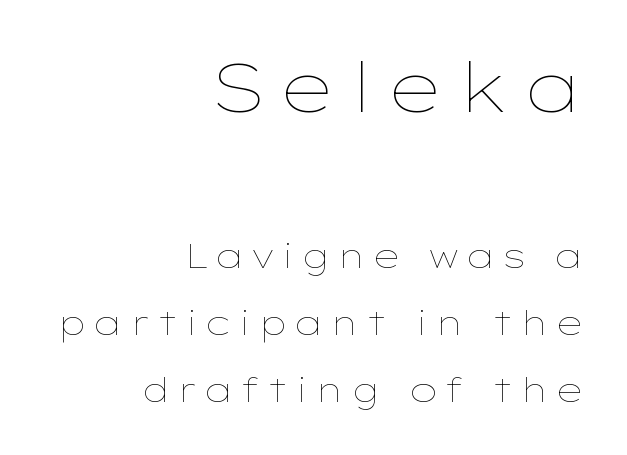
The paragraph shown leans on its right margin. Designer's note — italics off, roman on. The vertical gap from one line to the next is large. Only glyphs here, with clear space below each row.
